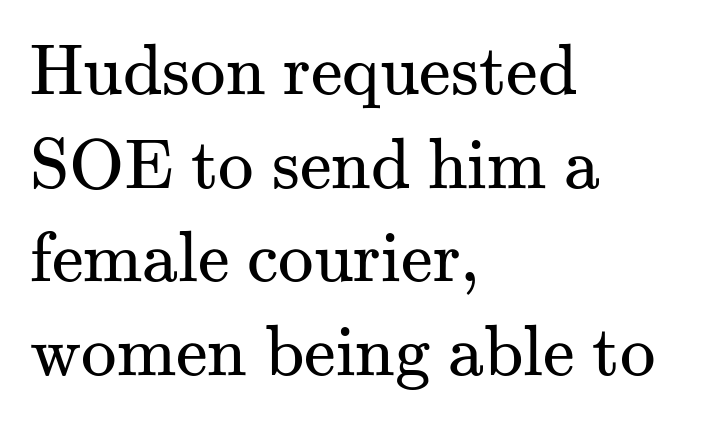
What kind of face is this? One with serifs. Any mark beneath the type? The region is blank. Here the designer chose a conventional face with non-uniform glyph widths. Notice how descenders clear the ascenders below comfortably — that's standard leading.
